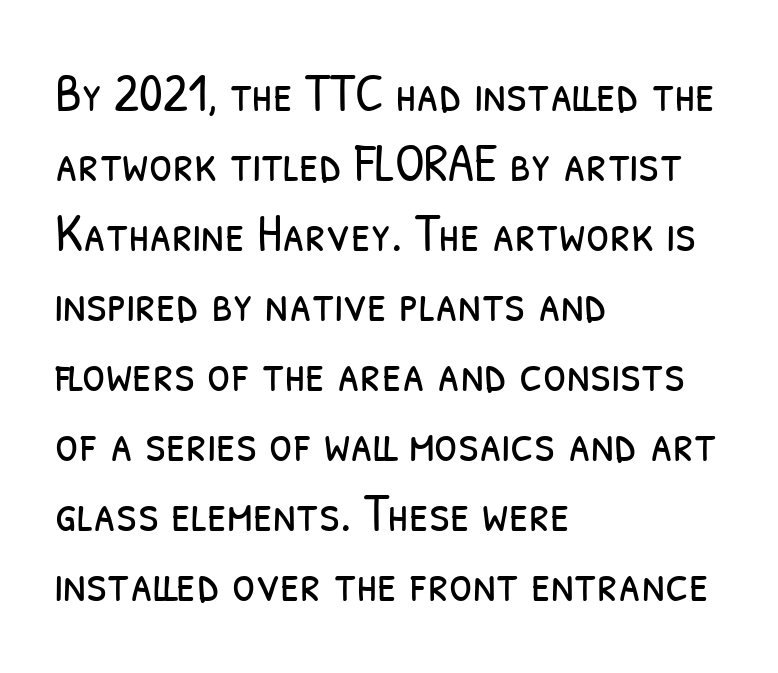
{"serif": "no", "bold": "no", "weight": "light", "width": "condensed", "stroke_contrast": "low", "x_height": "medium", "monospaced": "no", "underline": "no", "align": "left", "line_spacing": "normal", "line_spacing_ratio": 1.32, "letter_spacing": "normal", "letter_spacing_em": 0.0, "glyph_px": 53}
